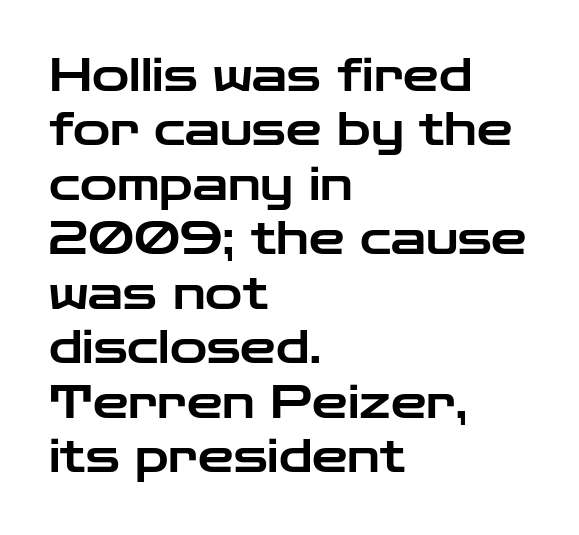
Does the lettering tilt? It doesn't — this is upright. Classification — sans serif. Characters follow at the spacing the type designer built in. Think of a printed novel: that variable character pitch is what you see here.
